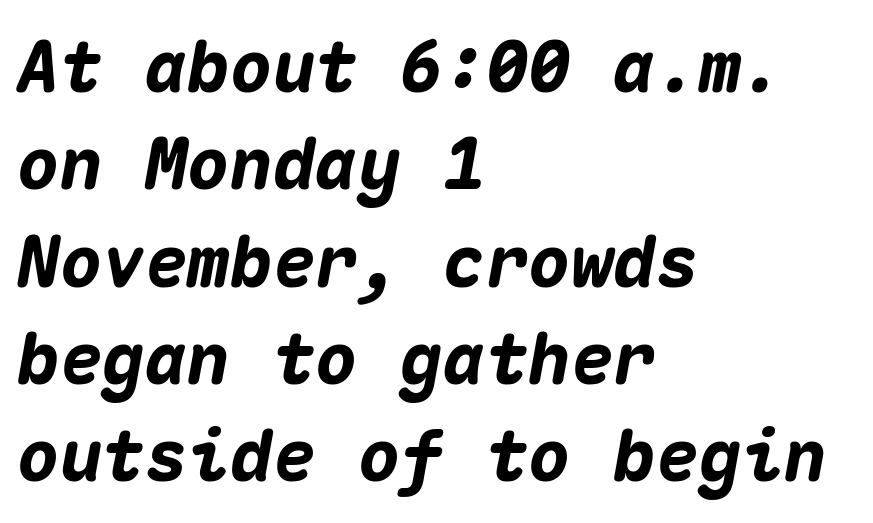
{"italic": "yes", "lean": "right", "slant_degrees": 10, "bold": "yes", "weight": "heavy", "width": "normal", "stroke_contrast": "medium", "x_height": "medium", "monospaced": "yes", "underline": "no", "align": "left", "line_spacing": "normal", "line_spacing_ratio": 1.37, "letter_spacing": "normal", "letter_spacing_em": 0.0, "glyph_px": 71}
